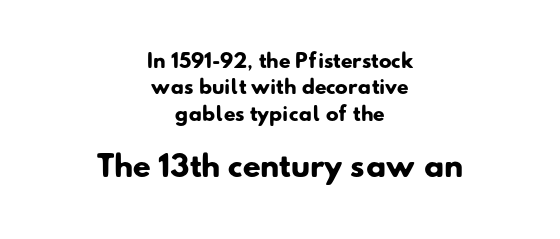
The rag falls on both sides of this text block equally. The letters advance in unequal steps, a hallmark of proportional type. The later block is typeset at a bigger size than the earlier block. What stands out about the letter spacing? Nothing — it is the standard amount.
